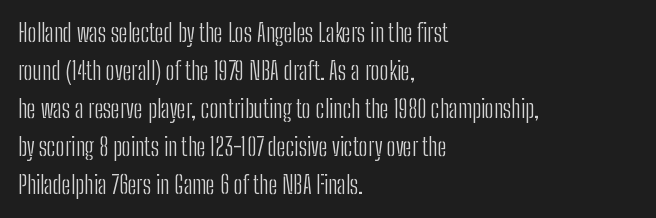
The image shows 24 px text type, upright; set left-aligned, normal line spacing (1.58x), normal letter spacing, not underlined.
